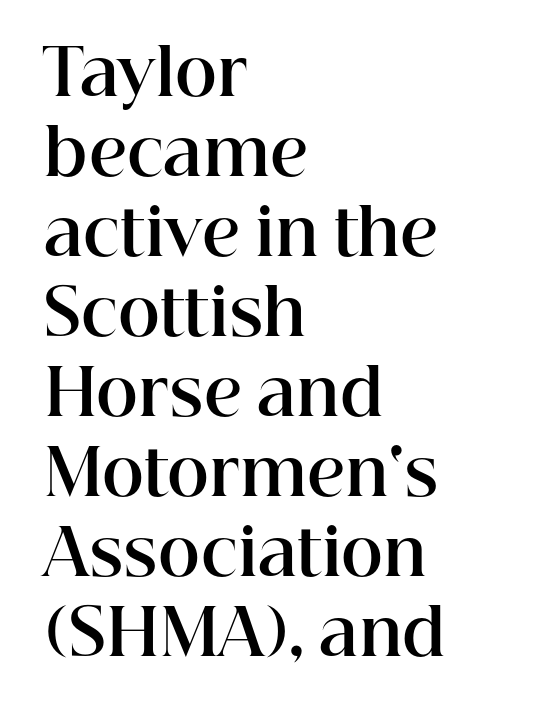
{"serif": "yes", "italic": "no", "bold": "yes", "weight": "bold", "width": "normal", "stroke_contrast": "high", "x_height": "medium", "monospaced": "no", "underline": "no", "align": "left", "line_spacing": "normal", "line_spacing_ratio": 1.25, "letter_spacing": "normal", "letter_spacing_em": 0.0, "glyph_px": 64}
